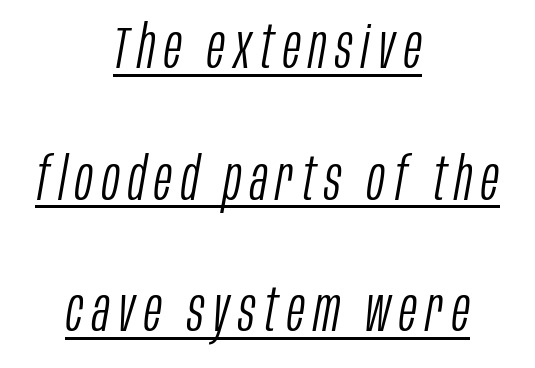
{"italic": "yes", "lean": "right", "slant_degrees": 10, "bold": "no", "weight": "light", "width": "condensed", "stroke_contrast": "low", "x_height": "large", "monospaced": "no", "underline": "yes", "align": "center", "line_spacing": "loose", "line_spacing_ratio": 2.23, "glyph_px": 59}
